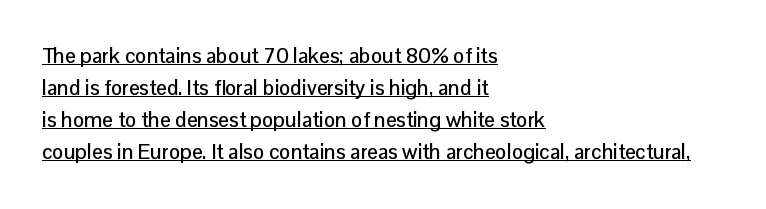
{"italic": "no", "underline": "yes", "align": "left", "line_spacing": "normal", "line_spacing_ratio": 1.53, "letter_spacing": "normal", "letter_spacing_em": 0.0, "glyph_px": 21}
